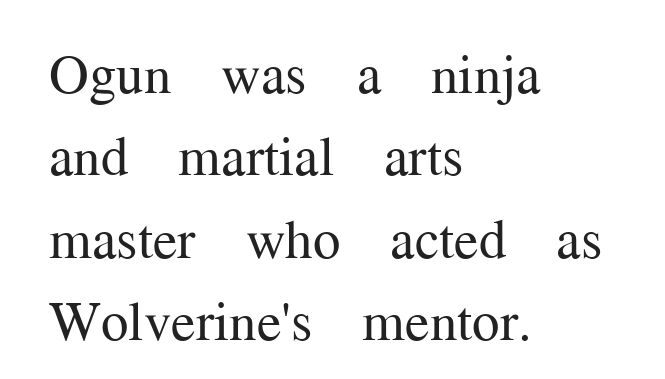
The image shows 55 px regular-weight serif type, upright; set left-aligned, normal line spacing (1.5x), normal letter spacing, not underlined; medium stroke contrast and a medium x-height.
